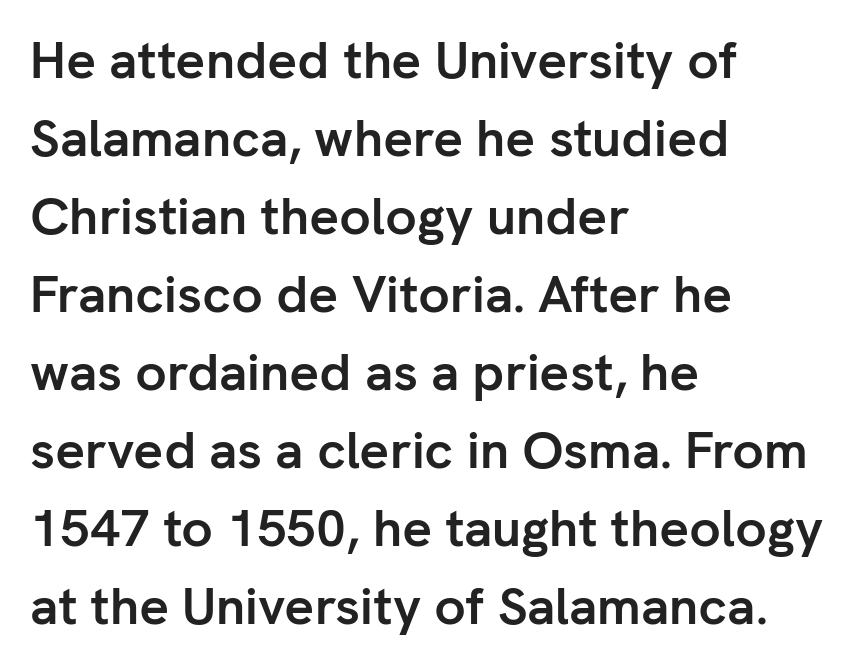
Is this a fixed-width face? No — the glyphs have proportional, varying widths. The typeface chosen for these lines omits serifs. Heavy, bold letterforms. This block has exactly the height ordinary leading produces. Vertical strokes here are truly vertical. Beneath every word, the page is bare.
